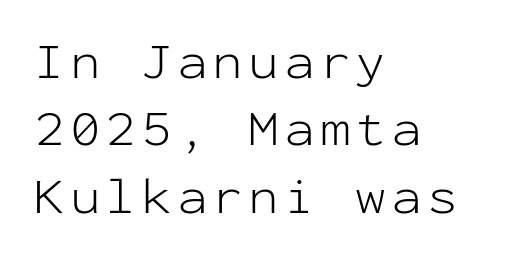
Q: Is the text bold? A: No.
Q: Is the text italic (slanted)? A: No, it is upright.
Q: Is the typeface a serif or a sans-serif typeface? A: Sans-serif.
Q: Is the text underlined? A: No.
Q: How is the paragraph aligned? A: Left-aligned.
Q: Is the spacing between lines tight, normal or loose? A: Normal.
Q: Width (condensed, normal, or wide)? A: Normal.
Q: Stroke contrast? A: Low.
Q: x-height? A: Medium.
Q: Monospaced? A: Yes.
